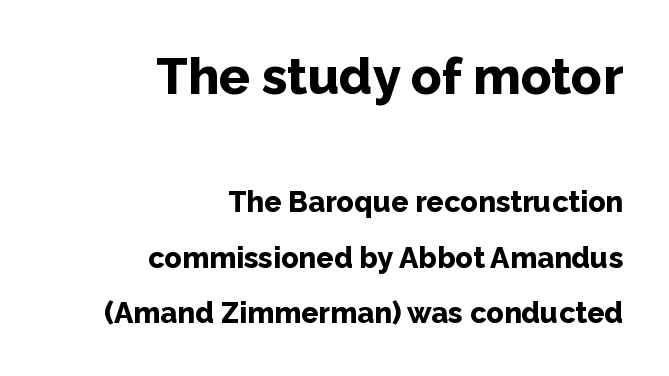
Q: Is the text bold? A: Yes.
Q: Is the text italic (slanted)? A: No, it is upright.
Q: Is the typeface a serif or a sans-serif typeface? A: Sans-serif.
Q: Is the text underlined? A: No.
Q: How is the paragraph aligned? A: Right-aligned.
Q: Is the spacing between letters normal or unusually wide? A: Normal.
Q: Is the spacing between lines tight, normal or loose? A: Loose.
Q: Which block of text is set in a larger size, the first (top) or the second (bottom)? A: The first (top) one.
Q: Width (condensed, normal, or wide)? A: Normal.
Q: Stroke contrast? A: Low.
Q: x-height? A: Medium.
Q: Monospaced? A: No.
